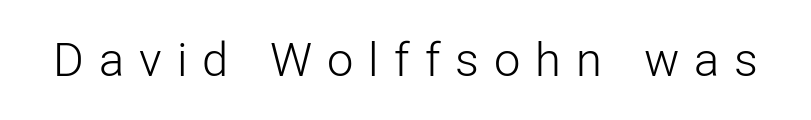
The image shows 47 px light sans-serif type, upright; set unusually wide letter spacing (+0.32 em), not underlined; low stroke contrast and a medium x-height.
